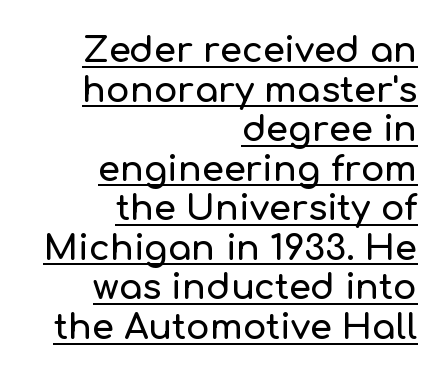
Q: Is the text italic (slanted)? A: No, it is upright.
Q: Is the typeface a serif or a sans-serif typeface? A: Sans-serif.
Q: Is the text underlined? A: Yes.
Q: How is the paragraph aligned? A: Right-aligned.
Q: Is the spacing between letters normal or unusually wide? A: Normal.
Q: Is the spacing between lines tight, normal or loose? A: Tight.
Q: Width (condensed, normal, or wide)? A: Normal.
Q: Stroke contrast? A: Low.
Q: x-height? A: Medium.
Q: Monospaced? A: No.
